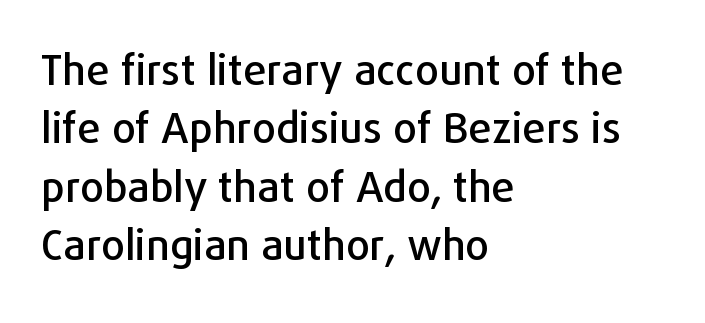
Q: Is the text italic (slanted)? A: No, it is upright.
Q: Is the typeface a serif or a sans-serif typeface? A: Sans-serif.
Q: Is the text underlined? A: No.
Q: How is the paragraph aligned? A: Left-aligned.
Q: Is the spacing between letters normal or unusually wide? A: Normal.
Q: Is the spacing between lines tight, normal or loose? A: Normal.
Q: Width (condensed, normal, or wide)? A: Normal.
Q: Stroke contrast? A: Low.
Q: x-height? A: Medium.
Q: Monospaced? A: No.
